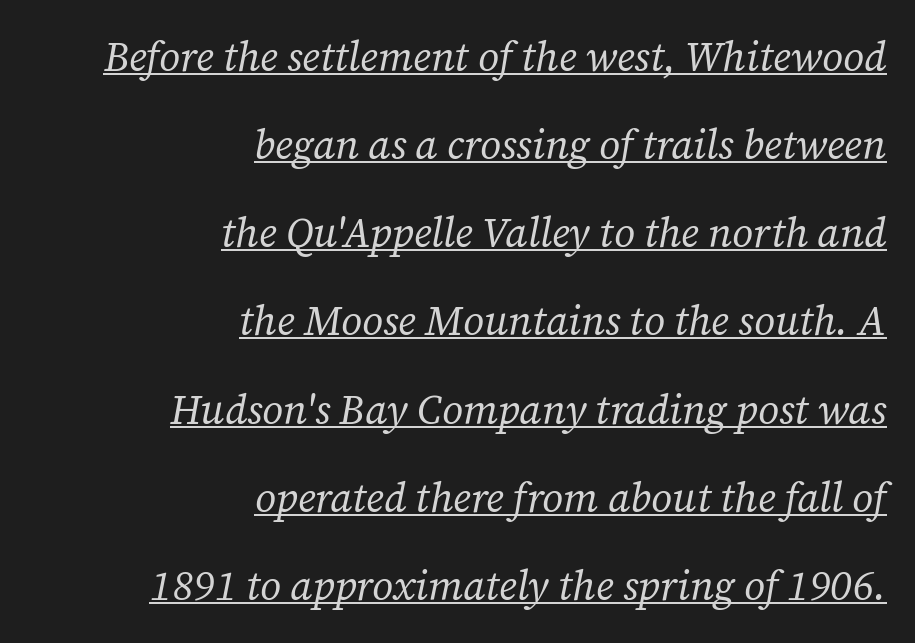
Q: Is the text bold? A: No.
Q: Is the text italic (slanted)? A: Yes, it leans right by about 12 degrees.
Q: Is the typeface a serif or a sans-serif typeface? A: Serif.
Q: Is the text underlined? A: Yes.
Q: How is the paragraph aligned? A: Right-aligned.
Q: Is the spacing between letters normal or unusually wide? A: Normal.
Q: Is the spacing between lines tight, normal or loose? A: Loose.
Q: Width (condensed, normal, or wide)? A: Normal.
Q: Stroke contrast? A: Low.
Q: x-height? A: Medium.
Q: Monospaced? A: No.
